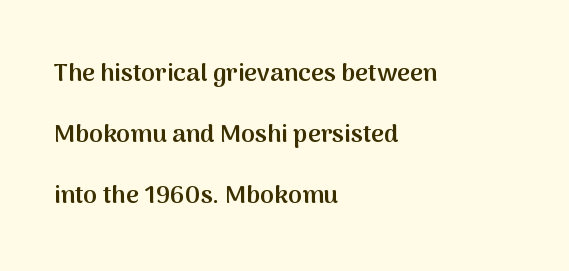
The image shows 25 px text type, upright; set left-aligned, loose line spacing (2.44x), normal letter spacing, not underlined.
